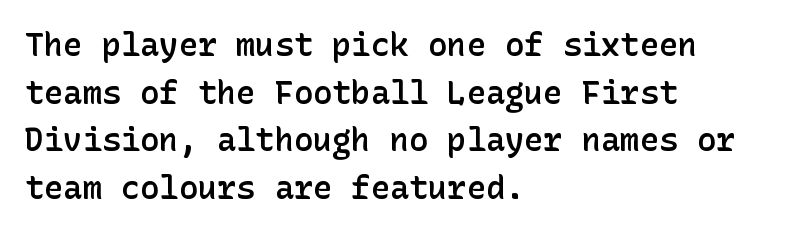
The image shows 32 px semibold sans-serif type, upright; set left-aligned, normal line spacing (1.49x), normal letter spacing, not underlined; low stroke contrast and a medium x-height.
